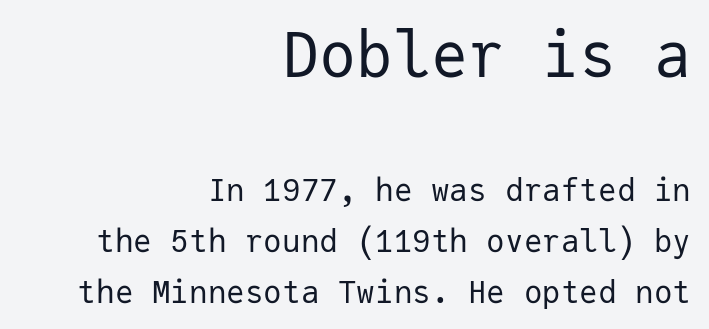
The image shows 62 px regular-weight sans-serif type, upright, monospaced; set right-aligned, normal line spacing (1.66x), normal letter spacing, not underlined; the first (top) block is 2.0x larger; low stroke contrast and a medium x-height.
